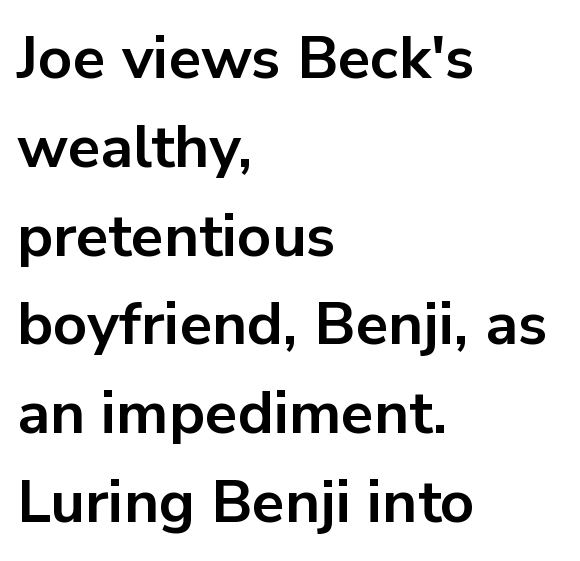
Q: Is the text bold? A: Yes.
Q: Is the text italic (slanted)? A: No, it is upright.
Q: Is the typeface a serif or a sans-serif typeface? A: Sans-serif.
Q: Is the text underlined? A: No.
Q: How is the paragraph aligned? A: Left-aligned.
Q: Is the spacing between letters normal or unusually wide? A: Normal.
Q: Is the spacing between lines tight, normal or loose? A: Normal.
Q: Width (condensed, normal, or wide)? A: Normal.
Q: Stroke contrast? A: Low.
Q: x-height? A: Medium.
Q: Monospaced? A: No.
